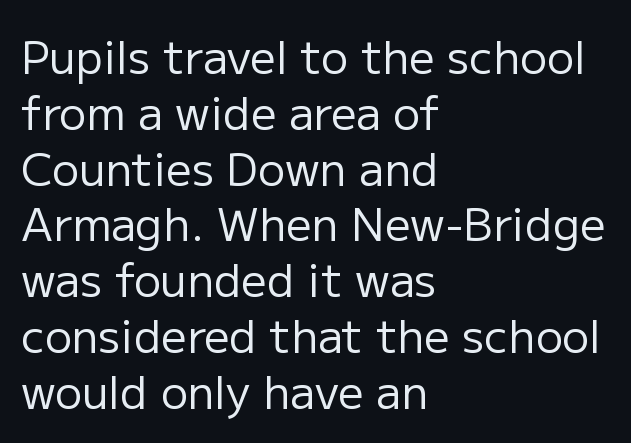
The lettering stays uniformly vertical, giving the passage a roman look. The string is rendered with underlining switched off. Every row of glyphs begins at an identical x-position on the left. Observe the absence of serifs on each vertical stroke in this sample. Unbolded letterforms with no extra heft.
